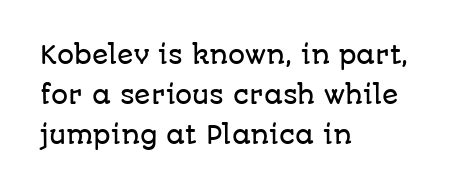
These lines sit exactly where default settings would place them. Style check: upright. The passage shown has conventional tracking throughout. These lines are set flush left with a ragged right edge. Bare-footed words on every line.
